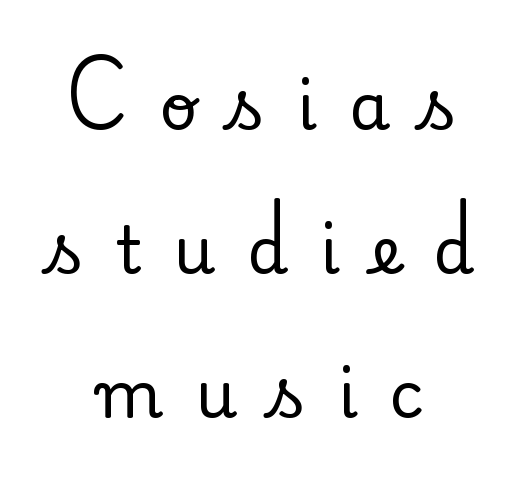
Q: Is the text italic (slanted)? A: No, it is upright.
Q: Is the typeface a serif or a sans-serif typeface? A: Serif.
Q: Is the text underlined? A: No.
Q: How is the paragraph aligned? A: Centered.
Q: Is the spacing between letters normal or unusually wide? A: Unusually wide.
Q: Is the spacing between lines tight, normal or loose? A: Loose.
Q: Width (condensed, normal, or wide)? A: Normal.
Q: Stroke contrast? A: Low.
Q: x-height? A: Small.
Q: Monospaced? A: No.
